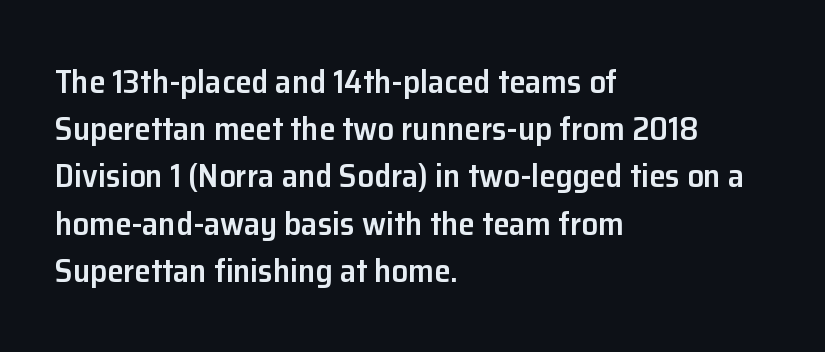
Letter spacing: default. This block has exactly the height ordinary leading produces. Quick note: underline off. Teacher's note: observe the even left margin — that is flush-left alignment.
